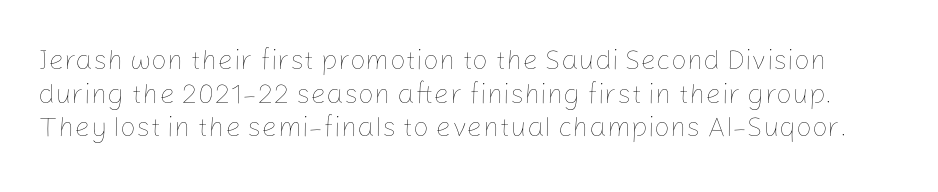
The image shows 28 px thin type, upright; set line spacing 1.2x, normal letter spacing, not underlined; low stroke contrast and a medium x-height.
